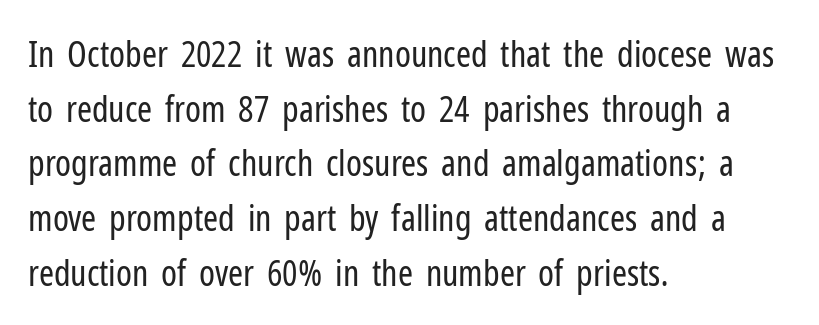
{"serif": "no", "italic": "no", "bold": "no", "weight": "regular", "width": "condensed", "stroke_contrast": "low", "x_height": "medium", "monospaced": "no", "underline": "no", "align": "left", "line_spacing": "normal", "line_spacing_ratio": 1.52, "letter_spacing": "normal", "letter_spacing_em": 0.0, "glyph_px": 36}
